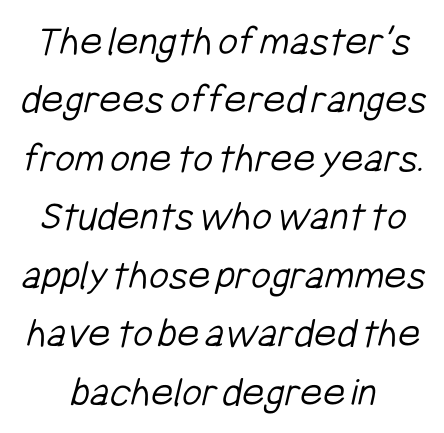
Check the space under the baseline: it is left empty. Students, observe: this is what conventionally led text looks like. The type is set solid horizontally, with unmodified tracking. Varying glyph widths throughout — classic text-font behaviour. Grotesque or geometric, the face here clearly has no serifs.
